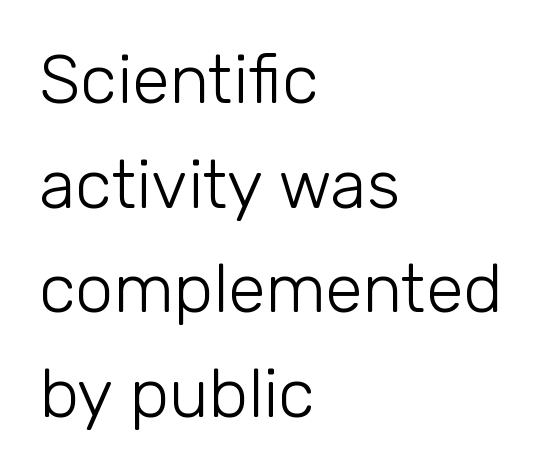
The image shows 68 px light sans-serif type, upright; set left-aligned, normal line spacing (1.54x), normal letter spacing, not underlined; low stroke contrast and a medium x-height.
